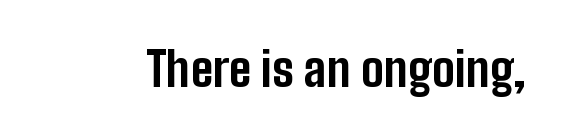
{"serif": "no", "italic": "no", "bold": "yes", "weight": "bold", "width": "condensed", "stroke_contrast": "low", "x_height": "medium", "monospaced": "no", "underline": "no", "letter_spacing": "normal", "letter_spacing_em": 0.0, "glyph_px": 48}
